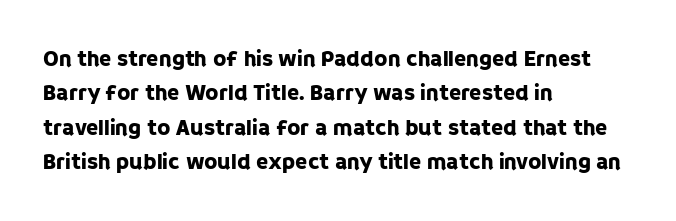
The image shows 22 px text type, upright; set left-aligned, normal line spacing (1.56x), normal letter spacing, not underlined.
